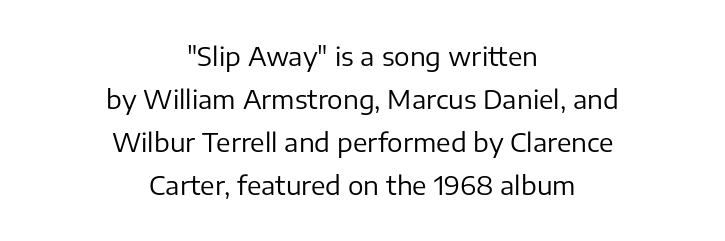
Q: Is the text bold? A: No.
Q: Is the text italic (slanted)? A: No, it is upright.
Q: Is the text underlined? A: No.
Q: How is the paragraph aligned? A: Centered.
Q: Is the spacing between letters normal or unusually wide? A: Normal.
Q: Is the spacing between lines tight, normal or loose? A: Normal.
